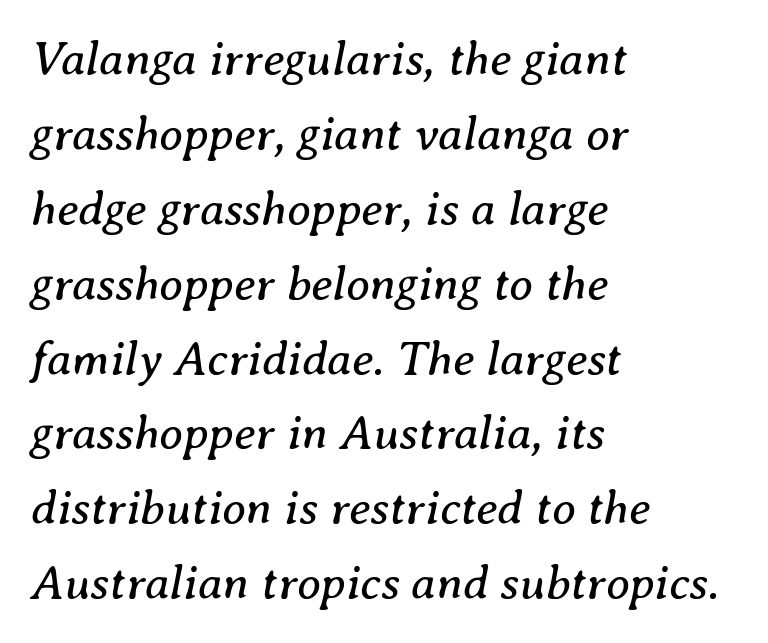
{"serif": "yes", "italic": "yes", "lean": "right", "slant_degrees": 8, "bold": "no", "weight": "regular", "width": "normal", "stroke_contrast": "medium", "x_height": "medium", "monospaced": "no", "underline": "no", "align": "left", "line_spacing": "normal", "line_spacing_ratio": 1.56, "letter_spacing": "normal", "letter_spacing_em": 0.0, "glyph_px": 48}
